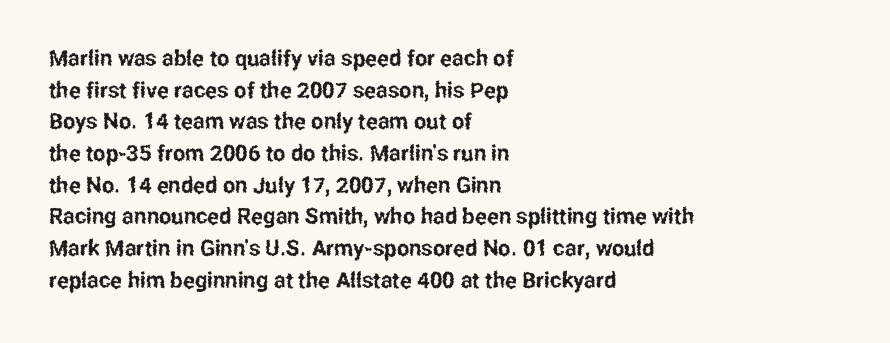
Q: Is the text italic (slanted)? A: No, it is upright.
Q: Is the text underlined? A: No.
Q: How is the paragraph aligned? A: Left-aligned.
Q: Is the spacing between letters normal or unusually wide? A: Normal.
Q: Is the spacing between lines tight, normal or loose? A: Normal.
